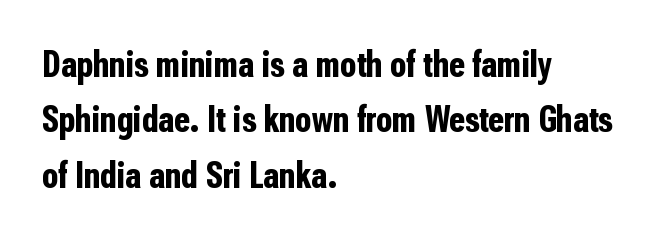
The image shows 37 px bold, condensed sans-serif type, upright; set left-aligned, normal line spacing (1.5x), normal letter spacing, not underlined; low stroke contrast and a medium x-height.
